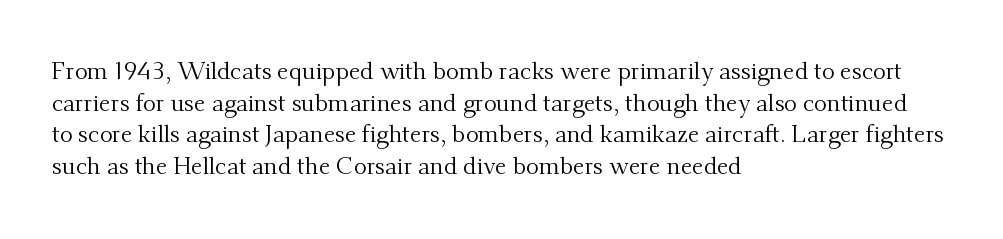
{"italic": "no", "bold": "no", "underline": "no", "align": "left", "line_spacing": "normal", "line_spacing_ratio": 1.32, "letter_spacing": "normal", "letter_spacing_em": 0.0, "glyph_px": 24}
